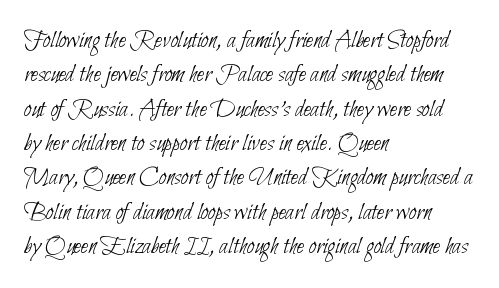
The image shows 26 px text type; set left-aligned, normal line spacing (1.32x), normal letter spacing, not underlined.
